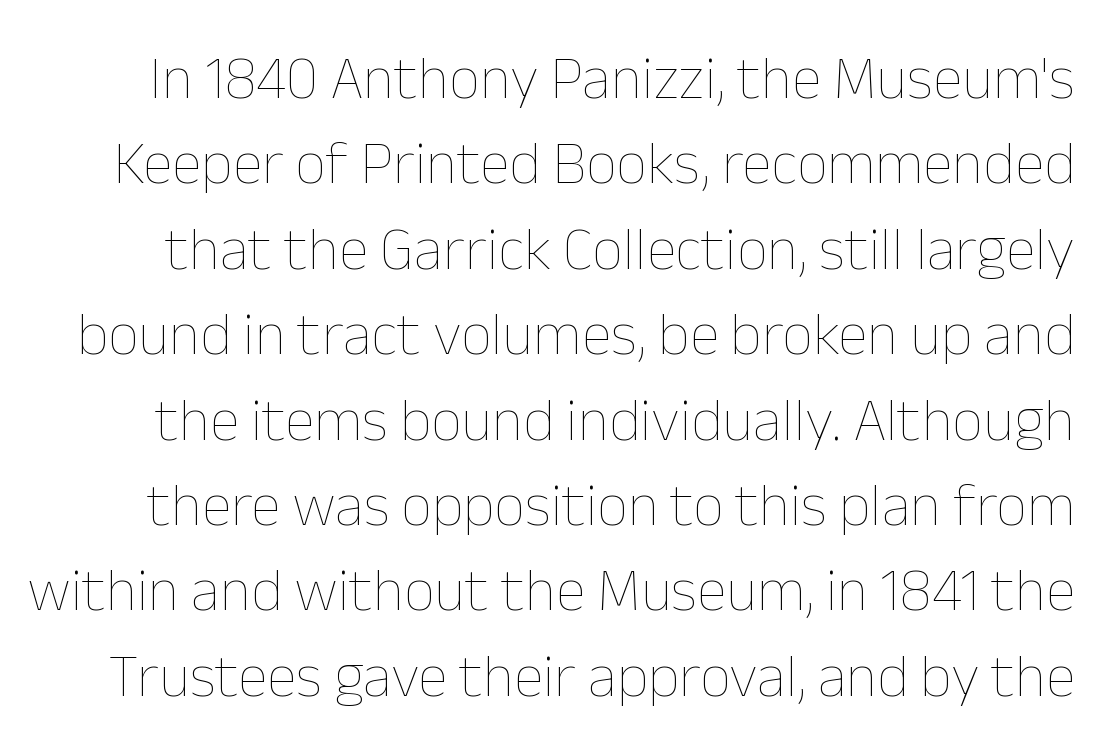
Stems and bowls with no extra thickness — not bold. You could not count columns in this text — the font is proportionally spaced. Baseline-to-baseline distance is the conventional proportion of letter height. Posture: vertical.
